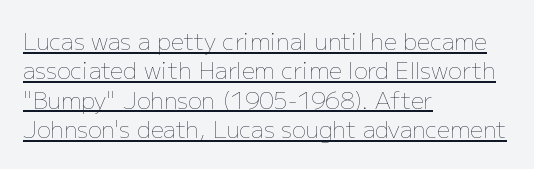
The image shows 23 px text type, upright; set left-aligned, normal line spacing (1.28x), normal letter spacing, underlined.
